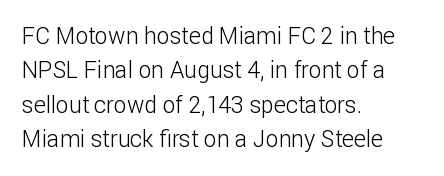
{"italic": "no", "bold": "no", "underline": "no", "align": "left", "line_spacing": "normal", "line_spacing_ratio": 1.5, "letter_spacing": "normal", "letter_spacing_em": 0.0, "glyph_px": 23}
